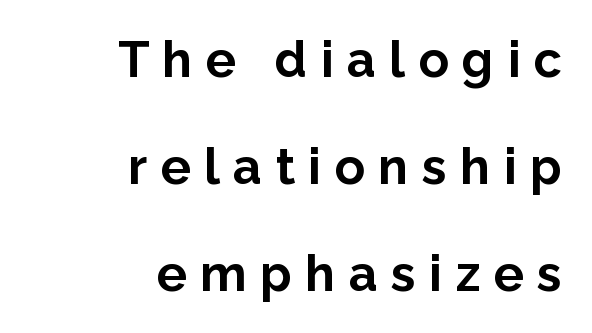
The image shows 50 px bold sans-serif type, upright; set right-aligned, loose line spacing (2.14x), unusually wide letter spacing (+0.27 em), not underlined; low stroke contrast and a medium x-height.
